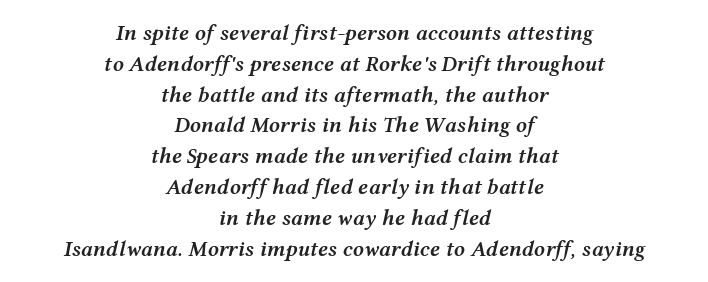
Q: Is the text bold? A: Semi-bold.
Q: Is the text italic (slanted)? A: Yes, it leans right by about 12 degrees.
Q: Is the text underlined? A: No.
Q: How is the paragraph aligned? A: Centered.
Q: Is the spacing between letters normal or unusually wide? A: Normal.
Q: Is the spacing between lines tight, normal or loose? A: Normal.
